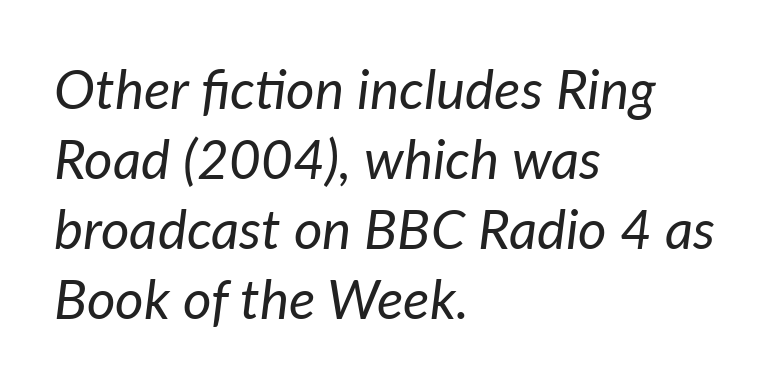
The image shows 55 px regular-weight type, italic (leaning right); set left-aligned, normal line spacing (1.27x), normal letter spacing, not underlined; low stroke contrast and a medium x-height.
